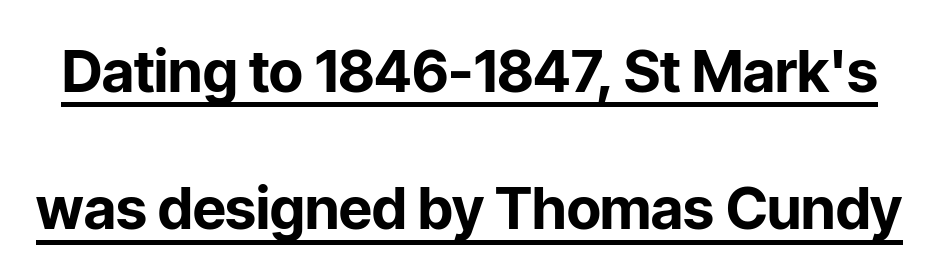
Q: Is the text bold? A: Yes.
Q: Is the text italic (slanted)? A: No, it is upright.
Q: Is the typeface a serif or a sans-serif typeface? A: Sans-serif.
Q: Is the text underlined? A: Yes.
Q: Is the spacing between letters normal or unusually wide? A: Normal.
Q: Is the spacing between lines tight, normal or loose? A: Loose.
Q: Width (condensed, normal, or wide)? A: Normal.
Q: Stroke contrast? A: Low.
Q: x-height? A: Medium.
Q: Monospaced? A: No.
